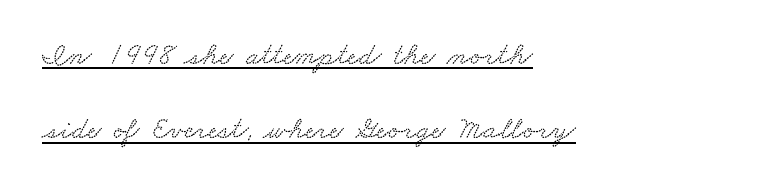
The font family rendered here belongs to the serif group. Honestly, the letter spacing is just normal — you wouldn't notice it. Reading down the column, the eye jumps a long way to each next line. The face used here is proportionally spaced, like ordinary book or web type.
